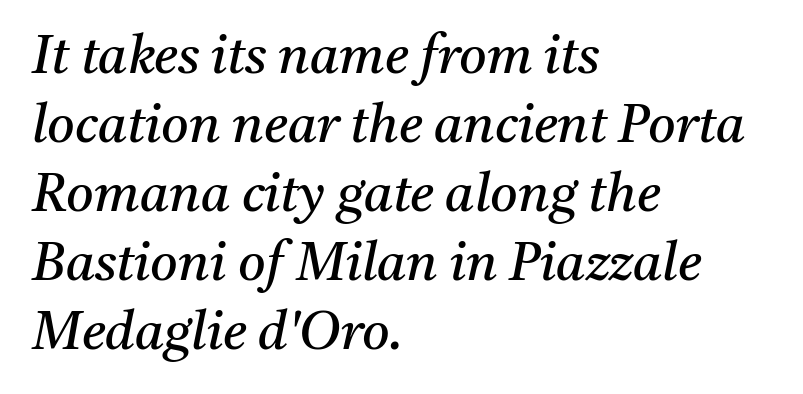
The image shows 53 px regular-weight serif type, italic (leaning right); set left-aligned, normal line spacing (1.3x), normal letter spacing, not underlined; medium stroke contrast and a medium x-height.
